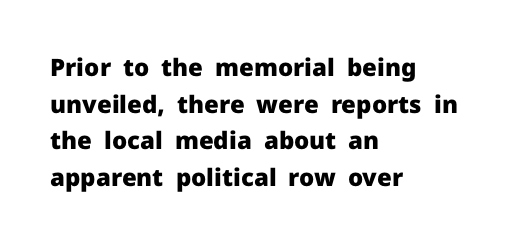
A typesetter would call this zero additional tracking. The letters stand upright; this is a roman face. Regular leading. The passage is arranged the way most books set body copy — flush left. Rule under the text: the space is simply empty. Strokes here are thick enough to call this a true bold.
